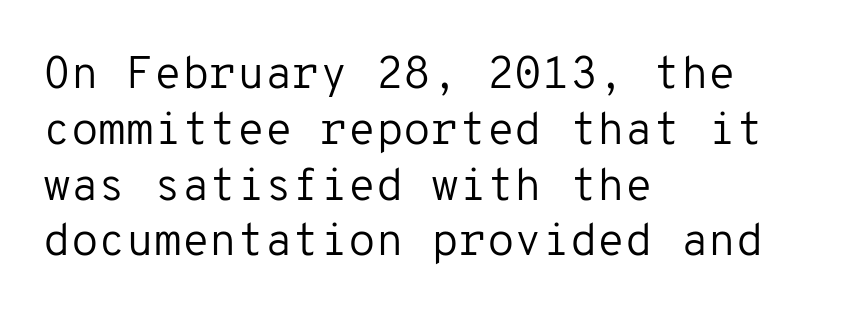
Horizontal alignment here is leftward, the default for most running prose. The letters sit at their default tracking, neither squeezed nor spread. Stem width sits at or under what a default text font uses. Anything drawn beneath the words? Only blank space. Characters remain perfectly vertical along every line.
